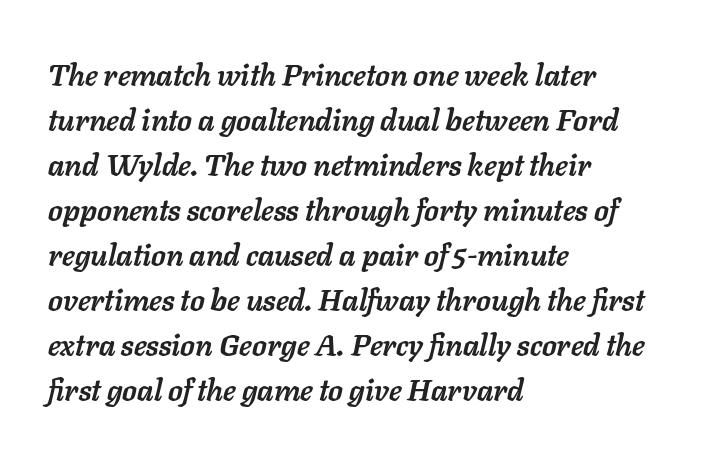
The image shows 30 px semibold type, italic (leaning right); set left-aligned, normal line spacing (1.5x), normal letter spacing, not underlined; low stroke contrast and a medium x-height.
